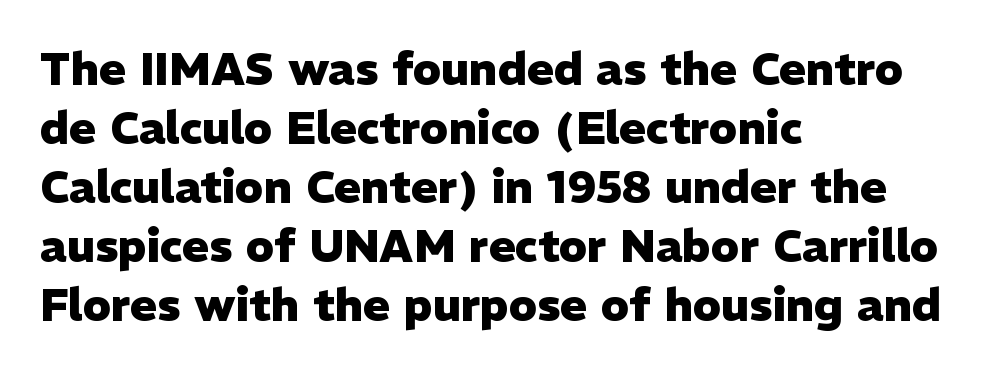
Q: Is the text bold? A: Yes.
Q: Is the text italic (slanted)? A: No, it is upright.
Q: Is the typeface a serif or a sans-serif typeface? A: Sans-serif.
Q: Is the text underlined? A: No.
Q: How is the paragraph aligned? A: Left-aligned.
Q: Is the spacing between letters normal or unusually wide? A: Normal.
Q: Is the spacing between lines tight, normal or loose? A: Normal.
Q: Width (condensed, normal, or wide)? A: Normal.
Q: Stroke contrast? A: Low.
Q: x-height? A: Medium.
Q: Monospaced? A: No.
